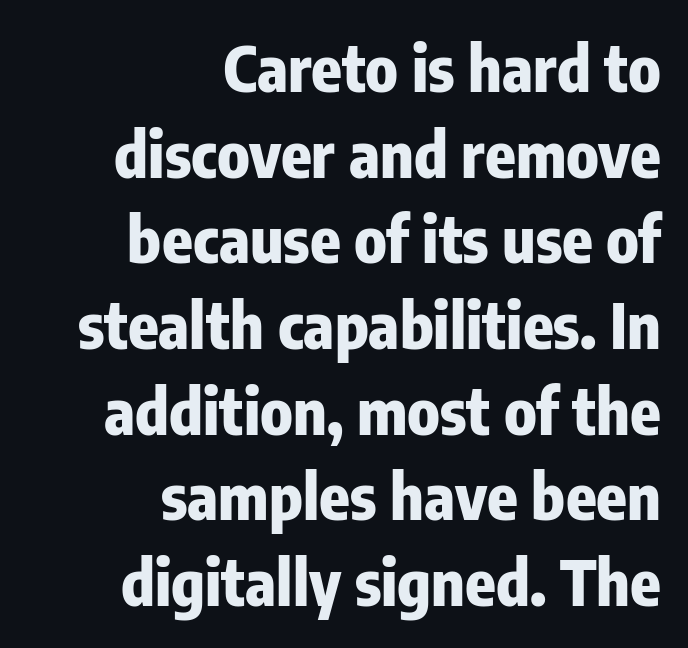
The image shows 63 px heavy, condensed sans-serif type, upright; set right-aligned, normal line spacing (1.36x), normal letter spacing, not underlined; low stroke contrast and a medium x-height.
